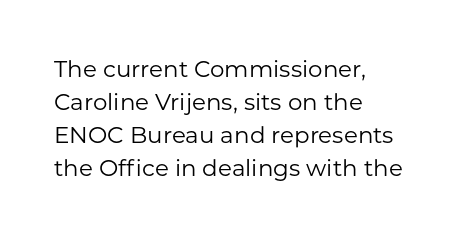
The image shows 23 px text type, upright; set left-aligned, normal line spacing (1.43x), normal letter spacing, not underlined.
